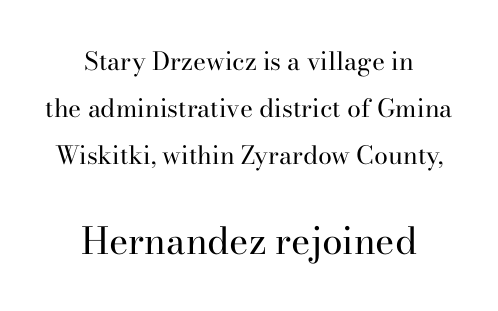
The image shows 37 px regular-weight serif type, upright; set centered, line spacing 1.89x, normal letter spacing, not underlined; the second (bottom) block is 1.48x larger; high stroke contrast and a small x-height.
